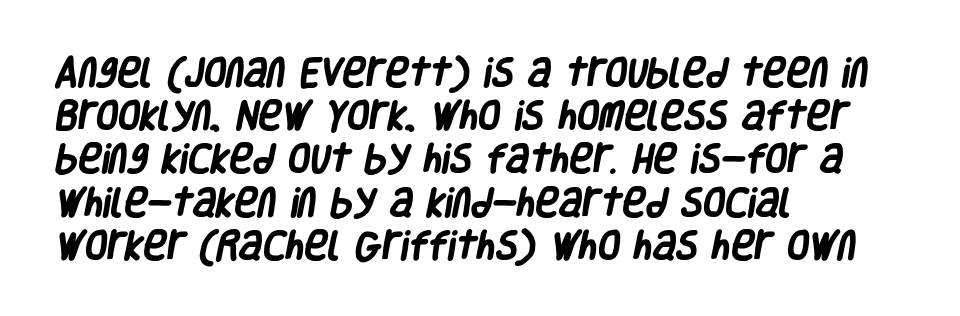
{"serif": "no", "bold": "yes", "weight": "heavy", "width": "condensed", "stroke_contrast": "low", "x_height": "large", "monospaced": "no", "underline": "no", "align": "left", "line_spacing": "normal", "line_spacing_ratio": 1.35, "letter_spacing": "normal", "letter_spacing_em": 0.0, "glyph_px": 32}
